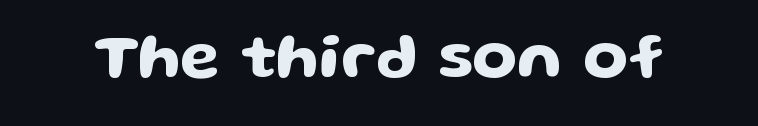
{"serif": "no", "italic": "no", "width": "wide", "stroke_contrast": "low", "x_height": "medium", "monospaced": "no", "underline": "no", "letter_spacing": "normal", "letter_spacing_em": 0.0, "glyph_px": 65}
